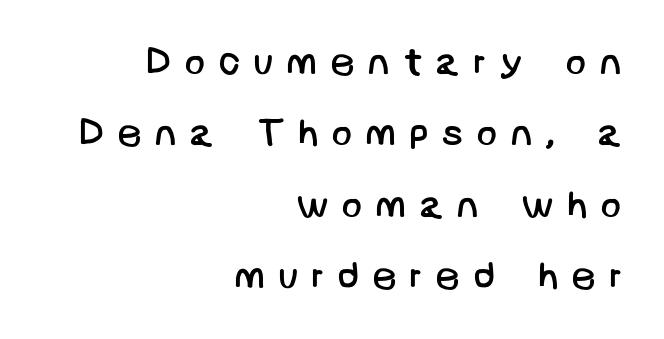
Q: Is the text bold? A: No.
Q: Is the typeface a serif or a sans-serif typeface? A: Sans-serif.
Q: Is the text underlined? A: No.
Q: How is the paragraph aligned? A: Right-aligned.
Q: Is the spacing between letters normal or unusually wide? A: Unusually wide.
Q: Width (condensed, normal, or wide)? A: Normal.
Q: Stroke contrast? A: Low.
Q: x-height? A: Large.
